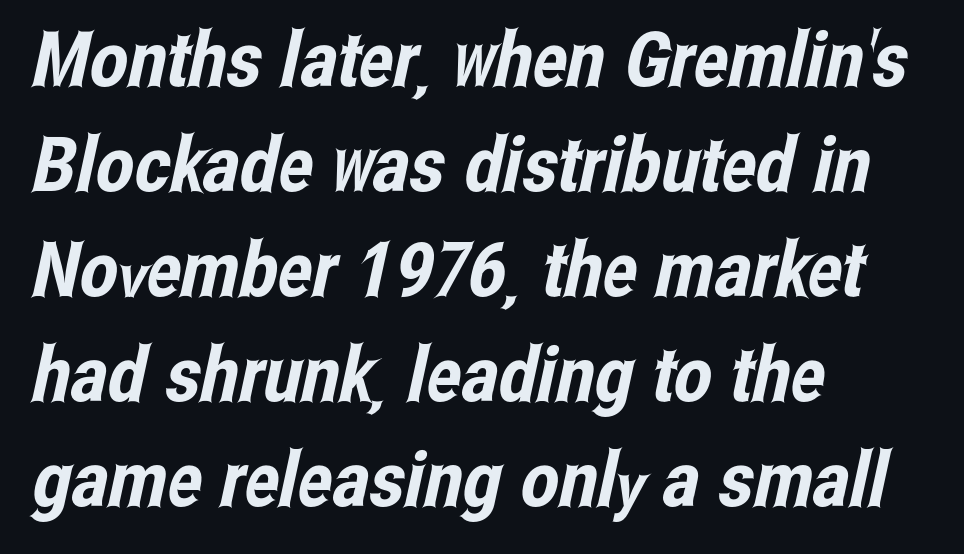
The image shows 76 px condensed sans-serif type; set left-aligned, normal line spacing (1.38x), normal letter spacing, not underlined; low stroke contrast and a medium x-height.
